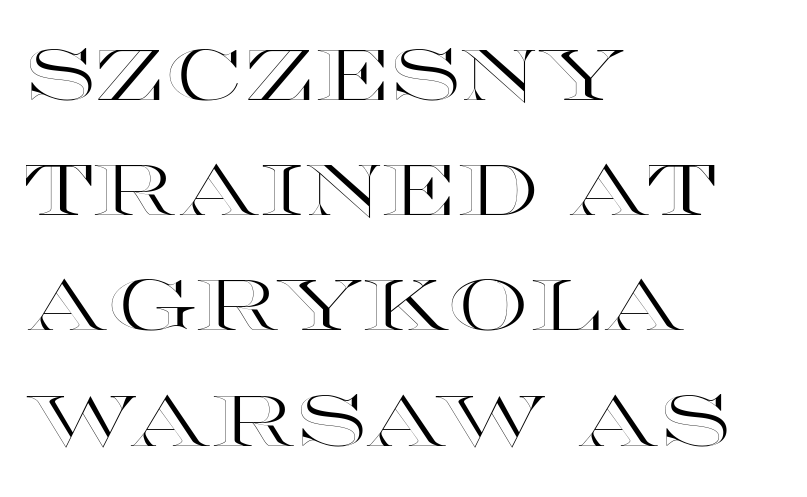
The image shows 72 px wide type, upright; set left-aligned, normal line spacing (1.6x), normal letter spacing, not underlined; a large x-height.
